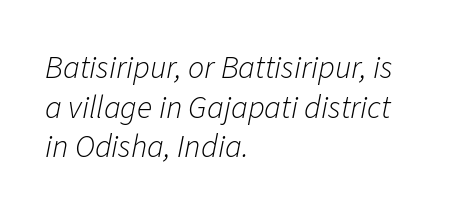
The image shows 32 px light type, italic (leaning right); set left-aligned, line spacing 1.24x, normal letter spacing, not underlined; low stroke contrast and a medium x-height.
